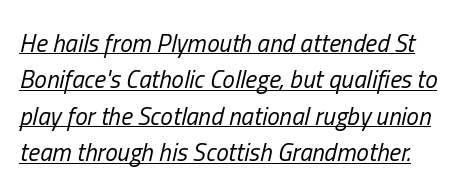
Q: Is the text bold? A: No.
Q: Is the text italic (slanted)? A: Yes, it leans right by about 13 degrees.
Q: Is the text underlined? A: Yes.
Q: Is the spacing between letters normal or unusually wide? A: Normal.
Q: Is the spacing between lines tight, normal or loose? A: Normal.
